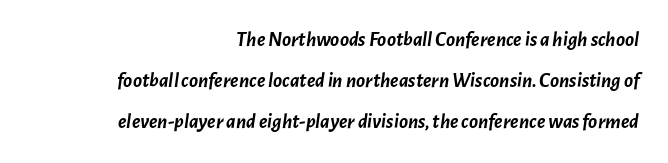
The text carries the slant typical of an italic or oblique font. The rendering keeps characters at their native spacing. One glance says open: line gaps are wider than usual. The area under the type is left untouched.
